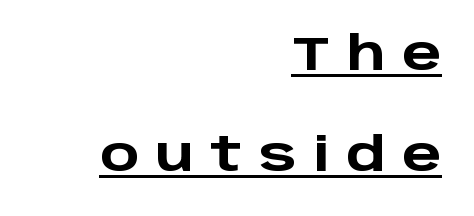
Q: Is the text bold? A: Yes.
Q: Is the text italic (slanted)? A: No, it is upright.
Q: Is the typeface a serif or a sans-serif typeface? A: Sans-serif.
Q: Is the text underlined? A: Yes.
Q: How is the paragraph aligned? A: Right-aligned.
Q: Is the spacing between letters normal or unusually wide? A: Unusually wide.
Q: Is the spacing between lines tight, normal or loose? A: Loose.
Q: Width (condensed, normal, or wide)? A: Wide.
Q: Stroke contrast? A: Low.
Q: x-height? A: Large.
Q: Monospaced? A: No.
